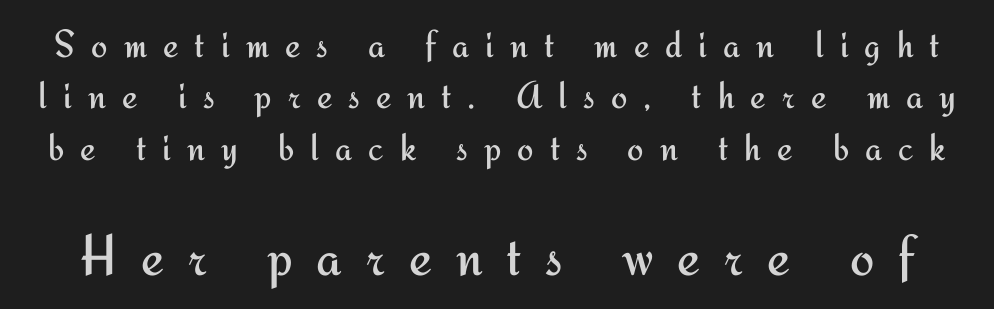
The image shows 58 px regular-weight sans-serif type, upright; set normal line spacing (1.32x), unusually wide letter spacing (+0.41 em), not underlined; the second (bottom) block is 1.49x larger; medium stroke contrast and a small x-height.
